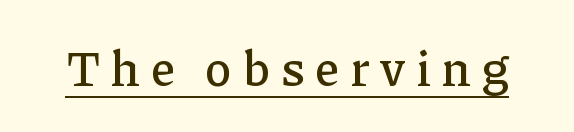
The image shows 50 px serif type, upright; set unusually wide letter spacing (+0.23 em), underlined; low stroke contrast and a medium x-height.
